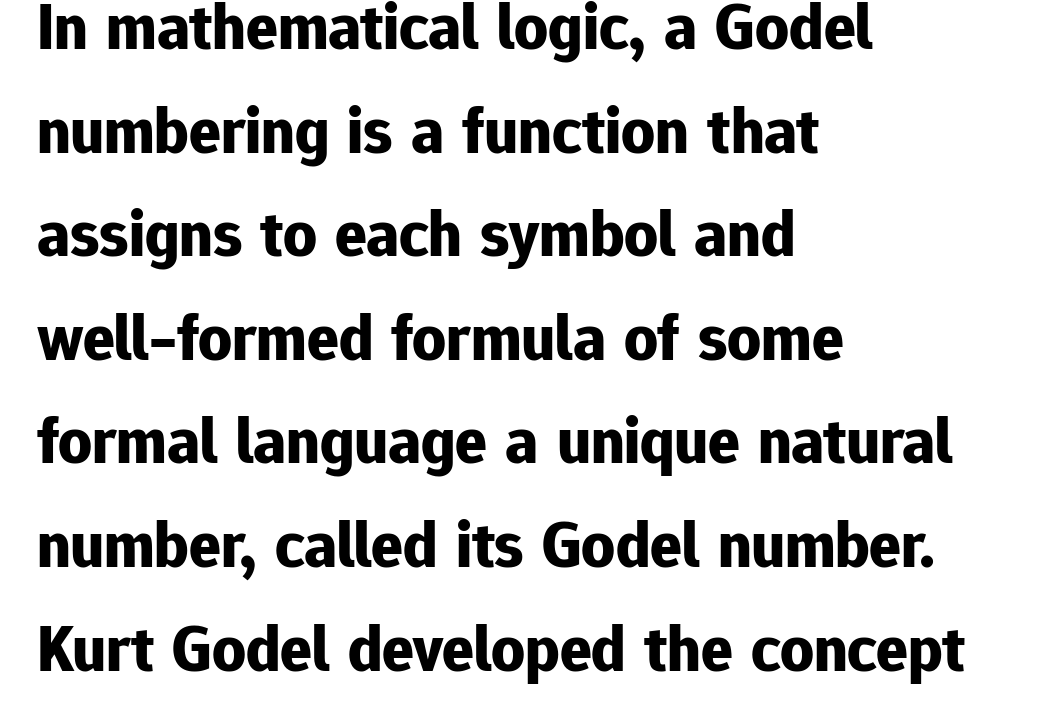
The image shows 66 px bold sans-serif type, upright; set left-aligned, normal line spacing (1.57x), normal letter spacing, not underlined; low stroke contrast and a medium x-height.
